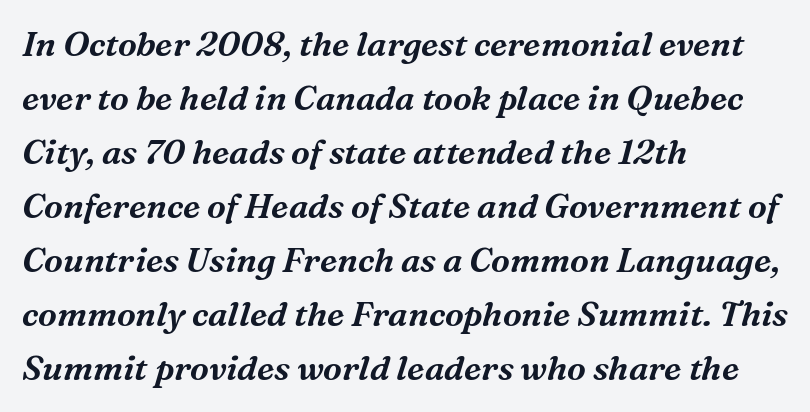
Q: Is the text italic (slanted)? A: Yes, it leans right by about 16 degrees.
Q: Is the typeface a serif or a sans-serif typeface? A: Serif.
Q: Is the text underlined? A: No.
Q: How is the paragraph aligned? A: Left-aligned.
Q: Is the spacing between letters normal or unusually wide? A: Normal.
Q: Is the spacing between lines tight, normal or loose? A: Normal.
Q: Width (condensed, normal, or wide)? A: Normal.
Q: Stroke contrast? A: Medium.
Q: x-height? A: Medium.
Q: Monospaced? A: No.
